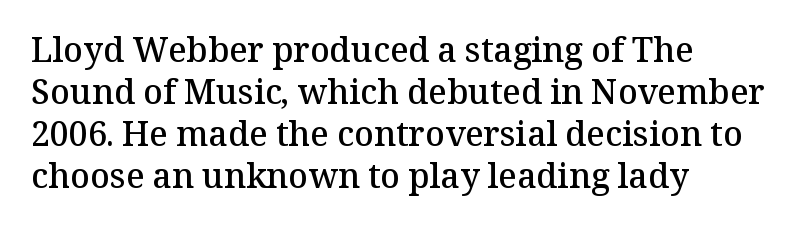
Designer's note — italics off, roman on. Nothing unusual about the tracking: characters are spaced as the font intends. The text was rendered using a seriffed face with decorative stroke endings. Line beginnings align vertically; line endings do not. A semibold gives these letters moderate extra thickness, short of bold.
